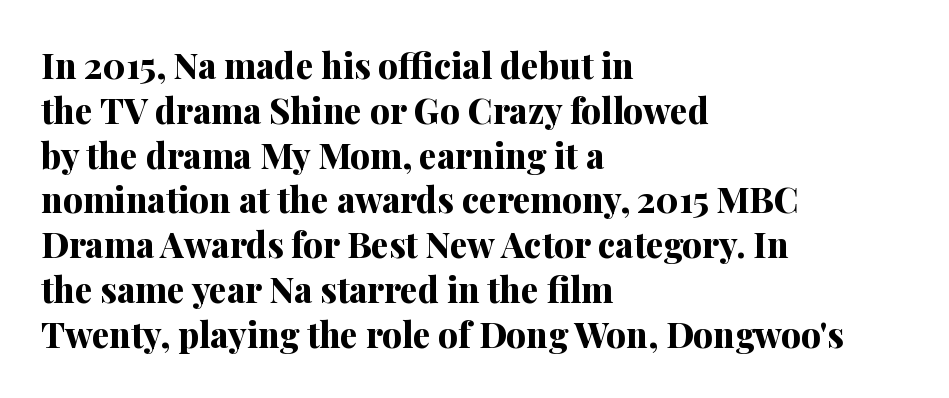
The rendering uses a bold face; every stroke is thick and dark. Here the glyphs are tracked normally, forming tight word shapes. The letters advance in unequal steps, a hallmark of proportional type. This sample uses an upright cut, with every glyph sitting square on the baseline. Beneath every word, the page is bare. Letterform terminals end in serifs throughout the passage.
